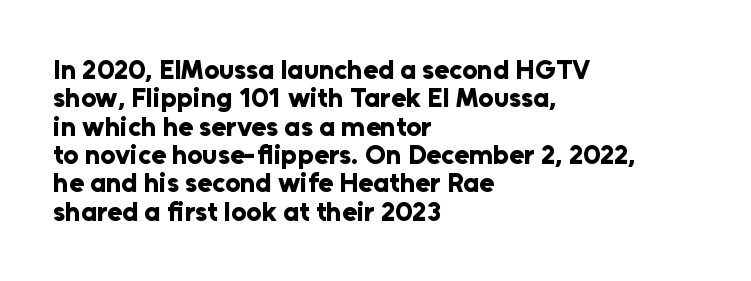
{"italic": "no", "bold": "yes", "underline": "no", "align": "left", "line_spacing": "tight", "line_spacing_ratio": 1.05, "letter_spacing": "normal", "letter_spacing_em": 0.0, "glyph_px": 27}
